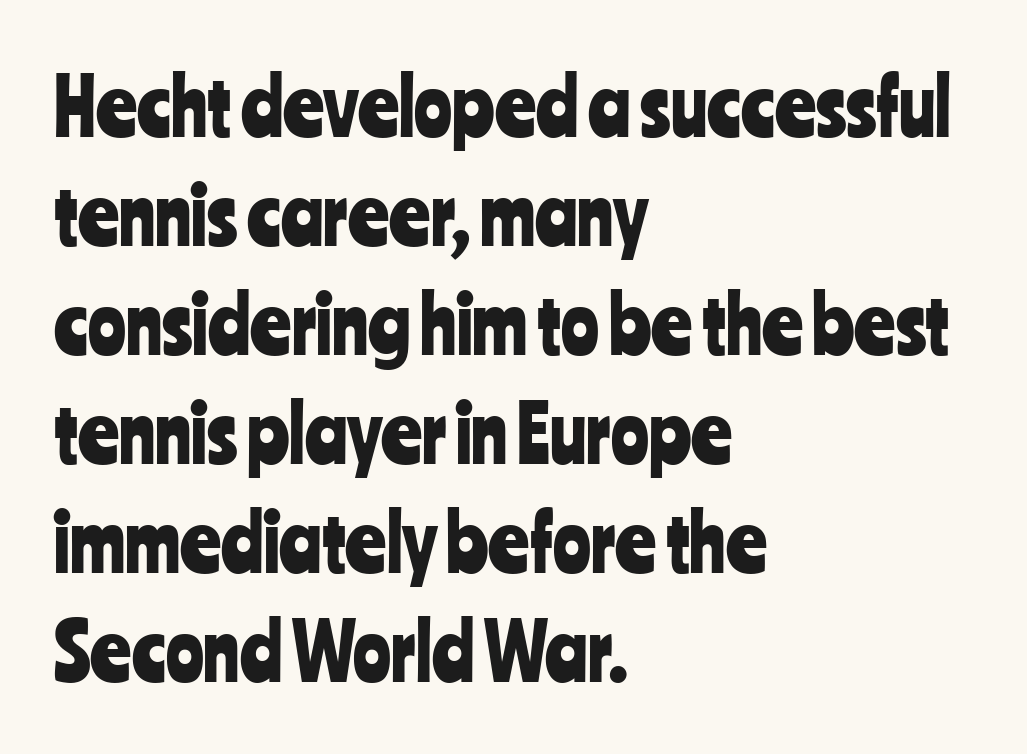
The image shows 79 px condensed sans-serif type, upright; set left-aligned, normal line spacing (1.38x), normal letter spacing, not underlined; low stroke contrast and a medium x-height.
